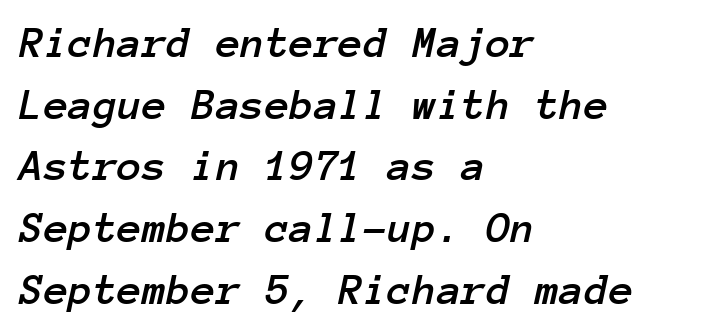
Q: Is the text italic (slanted)? A: Yes, it leans right by about 12 degrees.
Q: Is the text underlined? A: No.
Q: How is the paragraph aligned? A: Left-aligned.
Q: Is the spacing between letters normal or unusually wide? A: Normal.
Q: Is the spacing between lines tight, normal or loose? A: Normal.
Q: Width (condensed, normal, or wide)? A: Normal.
Q: Stroke contrast? A: Low.
Q: x-height? A: Medium.
Q: Monospaced? A: Yes.
